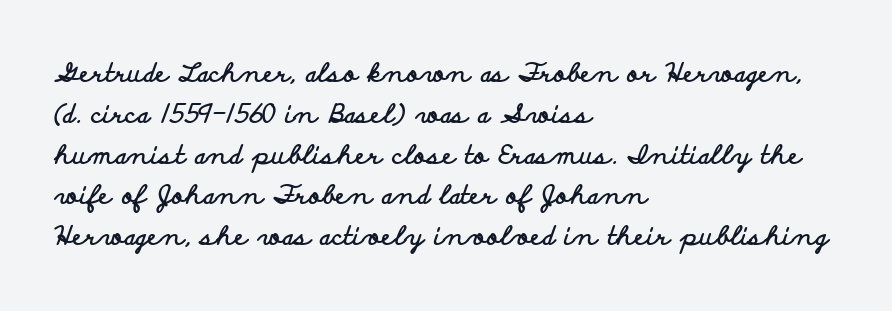
{"bold": "yes", "underline": "no", "align": "left", "line_spacing": "normal", "line_spacing_ratio": 1.57, "letter_spacing": "normal", "letter_spacing_em": 0.0, "glyph_px": 26}
